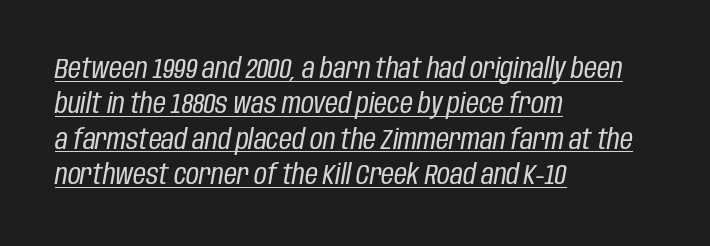
{"italic": "yes", "lean": "right", "slant_degrees": 10, "bold": "no", "weight": "regular", "width": "condensed", "stroke_contrast": "low", "x_height": "large", "monospaced": "no", "underline": "yes", "align": "left", "line_spacing": "normal", "line_spacing_ratio": 1.26, "letter_spacing": "normal", "letter_spacing_em": 0.0, "glyph_px": 28}
